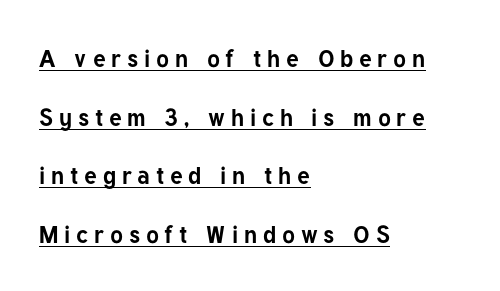
{"italic": "no", "bold": "yes", "underline": "yes", "align": "left", "line_spacing": "loose", "line_spacing_ratio": 2.44, "letter_spacing": "wide", "letter_spacing_em": 0.24, "glyph_px": 24}
